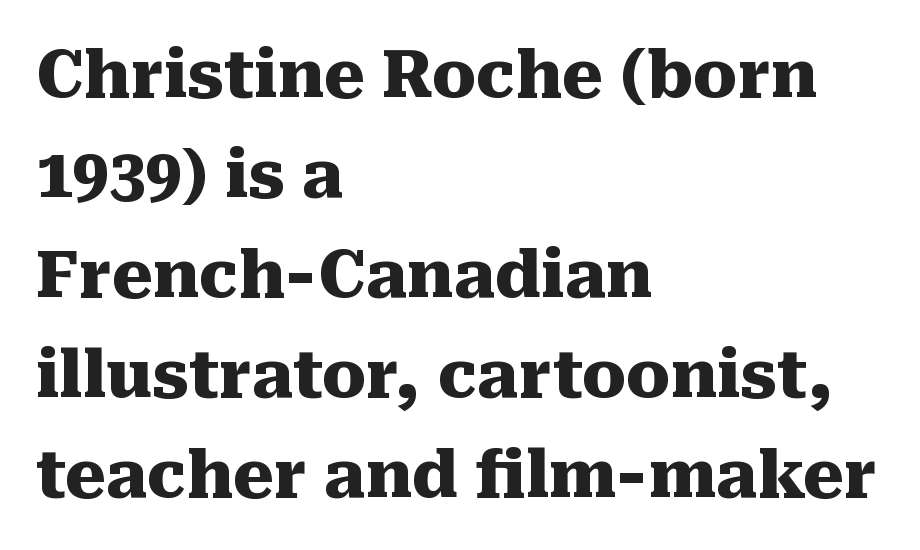
The image shows 65 px heavy serif type, upright; set left-aligned, normal line spacing (1.54x), normal letter spacing, not underlined; medium stroke contrast and a medium x-height.
